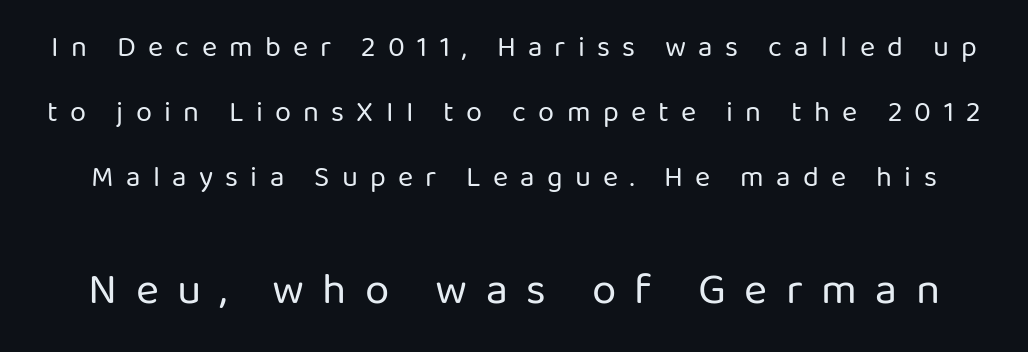
Q: Is the text bold? A: No.
Q: Is the text italic (slanted)? A: No, it is upright.
Q: Is the typeface a serif or a sans-serif typeface? A: Sans-serif.
Q: Is the text underlined? A: No.
Q: Is the spacing between letters normal or unusually wide? A: Unusually wide.
Q: Is the spacing between lines tight, normal or loose? A: Loose.
Q: Which block of text is set in a larger size, the first (top) or the second (bottom)? A: The second (bottom) one.
Q: Width (condensed, normal, or wide)? A: Normal.
Q: Stroke contrast? A: Low.
Q: x-height? A: Medium.
Q: Monospaced? A: No.
